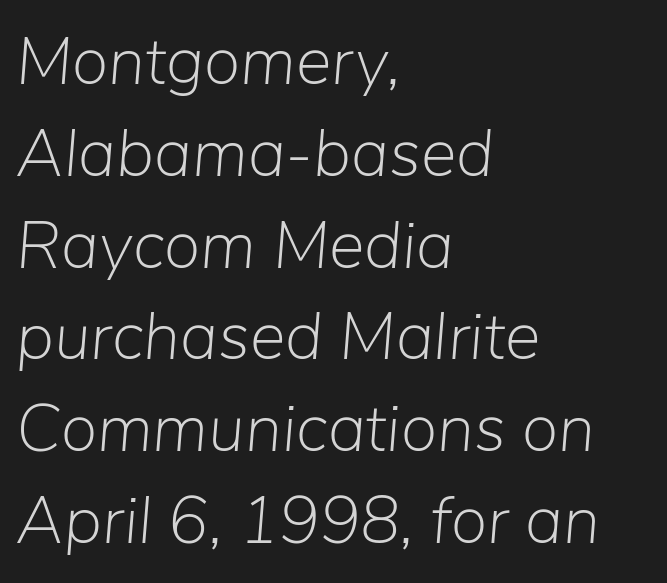
{"italic": "yes", "lean": "right", "slant_degrees": 5, "bold": "no", "weight": "light", "width": "normal", "stroke_contrast": "low", "x_height": "medium", "monospaced": "no", "underline": "no", "align": "left", "line_spacing": "normal", "line_spacing_ratio": 1.37, "letter_spacing": "normal", "letter_spacing_em": 0.0, "glyph_px": 67}
